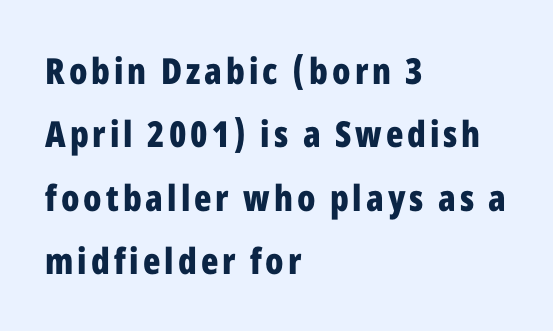
The image shows 36 px bold, condensed sans-serif type, upright; set left-aligned, line spacing 1.76x, not underlined; low stroke contrast and a medium x-height.
